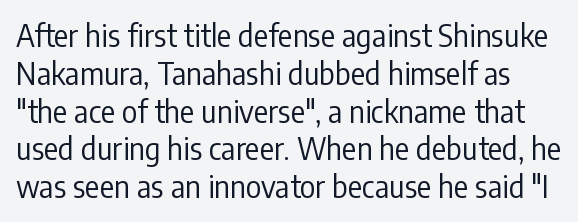
Q: Is the text bold? A: No.
Q: Is the text italic (slanted)? A: No, it is upright.
Q: Is the typeface a serif or a sans-serif typeface? A: Sans-serif.
Q: Is the text underlined? A: No.
Q: Is the spacing between letters normal or unusually wide? A: Normal.
Q: Is the spacing between lines tight, normal or loose? A: Normal.
Q: Width (condensed, normal, or wide)? A: Condensed.
Q: Stroke contrast? A: Low.
Q: x-height? A: Medium.
Q: Monospaced? A: No.
